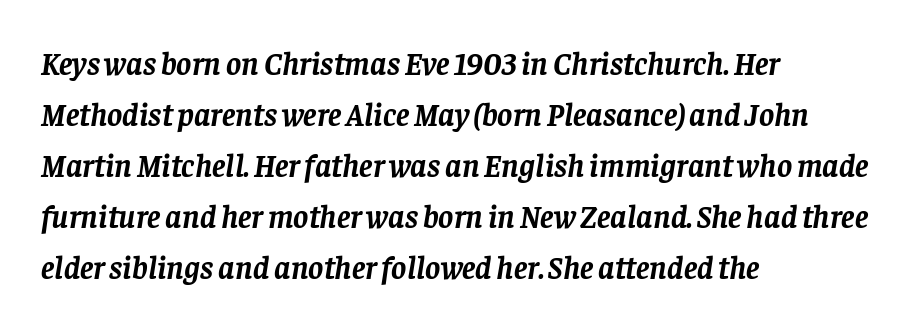
{"serif": "yes", "italic": "yes", "lean": "right", "slant_degrees": 8, "bold": "yes", "weight": "semibold", "width": "normal", "stroke_contrast": "low", "x_height": "large", "monospaced": "no", "underline": "no", "align": "left", "line_spacing": "normal", "line_spacing_ratio": 1.59, "letter_spacing": "normal", "letter_spacing_em": 0.0, "glyph_px": 32}
